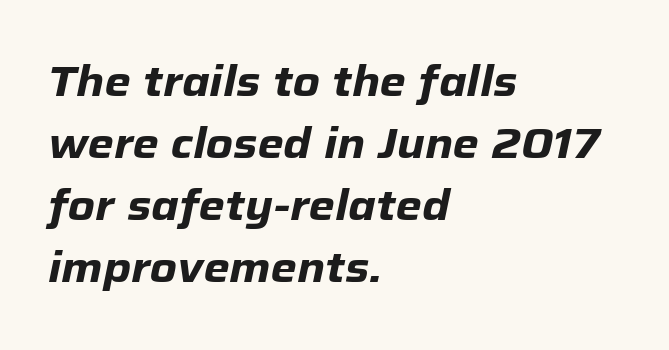
The image shows 42 px heavy type, italic (leaning right); set left-aligned, normal line spacing (1.48x), normal letter spacing, not underlined; low stroke contrast and a medium x-height.
